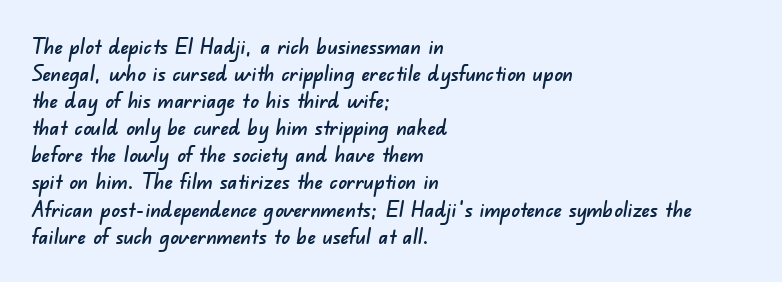
{"underline": "no", "align": "left", "line_spacing": "normal", "line_spacing_ratio": 1.29, "letter_spacing": "normal", "letter_spacing_em": 0.0, "glyph_px": 21}
